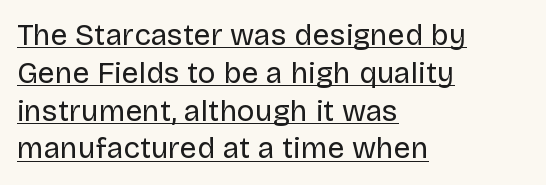
{"serif": "no", "italic": "no", "bold": "no", "weight": "regular", "width": "normal", "stroke_contrast": "low", "x_height": "large", "monospaced": "no", "underline": "yes", "align": "left", "line_spacing": "normal", "line_spacing_ratio": 1.26, "letter_spacing": "normal", "letter_spacing_em": 0.0, "glyph_px": 30}
